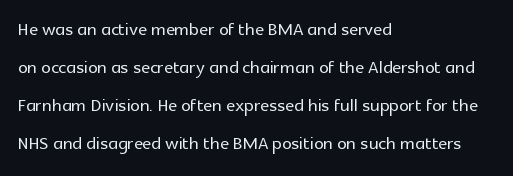
{"italic": "no", "underline": "no", "align": "left", "line_spacing": "normal", "line_spacing_ratio": 1.59, "letter_spacing": "normal", "letter_spacing_em": 0.0, "glyph_px": 24}
